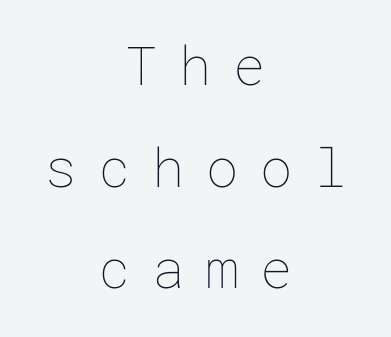
The image shows 54 px thin type, upright; set centered, line spacing 1.88x, unusually wide letter spacing (+0.4 em), not underlined; low stroke contrast and a medium x-height.
